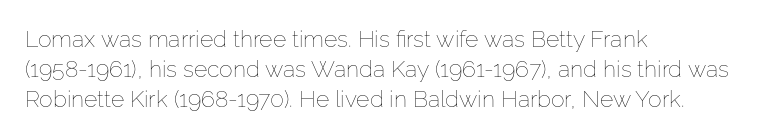
The image shows 23 px text type, upright; set left-aligned, normal line spacing (1.3x), normal letter spacing, not underlined.
